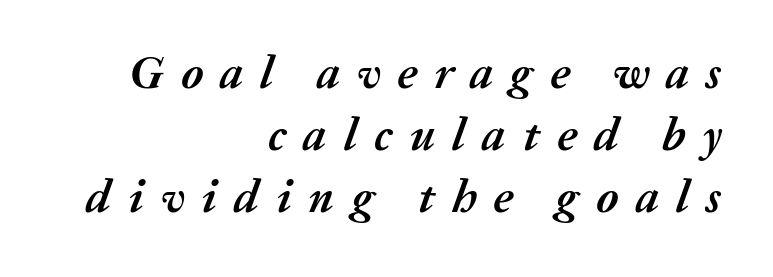
The words here are not underlined. Baseline-to-baseline distance is the conventional proportion of letter height. Is this a fixed-width face? No — the glyphs have proportional, varying widths. Slant detected: the letters are inclined.
